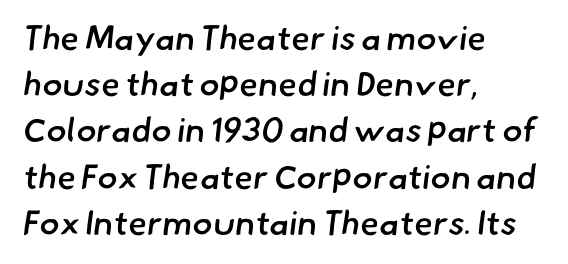
{"serif": "no", "bold": "semi", "weight": "semibold", "width": "normal", "stroke_contrast": "low", "x_height": "small", "monospaced": "no", "underline": "no", "align": "left", "line_spacing": "normal", "line_spacing_ratio": 1.36, "letter_spacing": "normal", "letter_spacing_em": 0.0, "glyph_px": 34}
